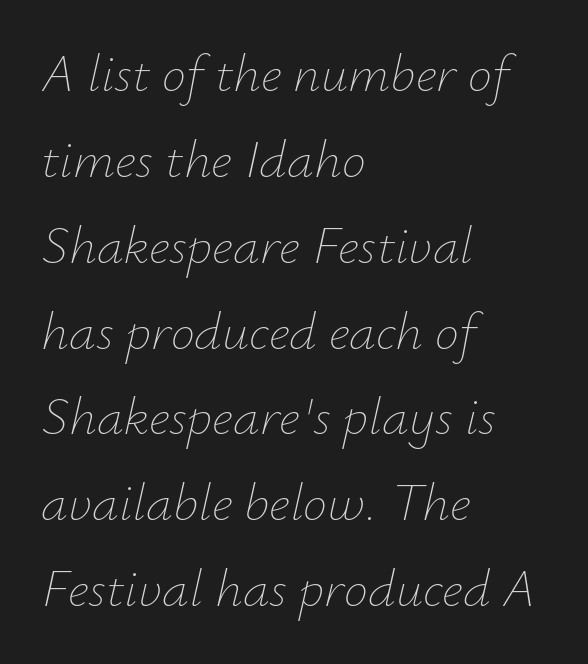
Stems and bowls with no extra thickness — not bold. Character widths vary here, with narrow letters taking less room than wide ones. Type without underlining. Compared with typical paragraphs, the rows here are spaced about the same. Notice how the stems are inclined rather than vertical — that's the hallmark of italics.
